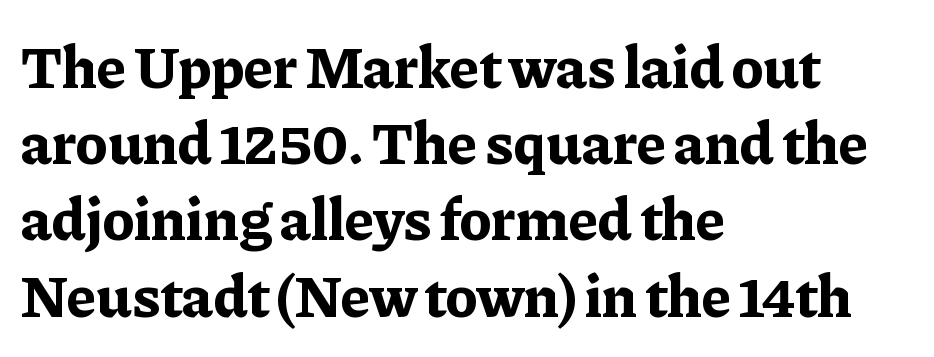
Q: Is the text bold? A: Yes.
Q: Is the text italic (slanted)? A: No, it is upright.
Q: Is the typeface a serif or a sans-serif typeface? A: Serif.
Q: Is the text underlined? A: No.
Q: How is the paragraph aligned? A: Left-aligned.
Q: Is the spacing between letters normal or unusually wide? A: Normal.
Q: Is the spacing between lines tight, normal or loose? A: Normal.
Q: Width (condensed, normal, or wide)? A: Normal.
Q: Stroke contrast? A: Low.
Q: x-height? A: Medium.
Q: Monospaced? A: No.
